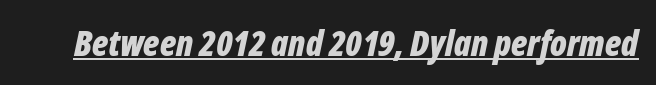
The image shows 35 px bold, condensed type, italic (leaning right); set normal letter spacing, underlined; low stroke contrast and a medium x-height.
